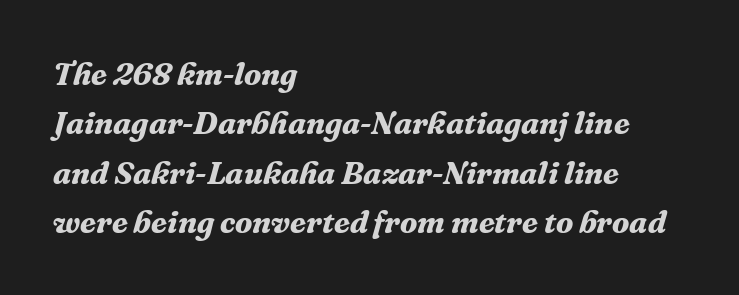
The image shows 32 px bold serif type, italic (leaning right); set left-aligned, normal line spacing (1.54x), normal letter spacing, not underlined; medium stroke contrast and a medium x-height.
